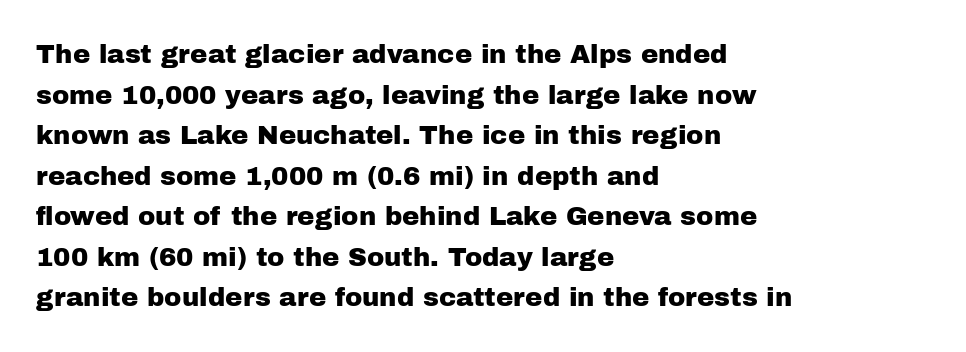
This rendering features lettering with no underline. How are the letters spaced? Ordinarily, with no added tracking. The setting favours the left margin, as ordinary paragraphs usually do. Does the lettering tilt? It doesn't — this is upright. Summary of vertical rhythm: regular, with standard interline spacing.
